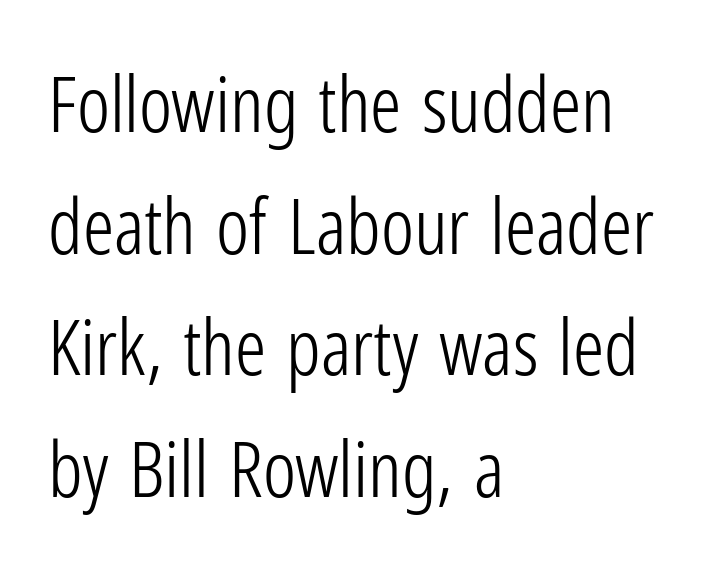
Bare-footed words on every line. Each word holds together tightly as a unit, with standard inter-letter gaps. This is roman type, the default non-slanted kind. Proportional: the letters do not fall into vertical columns. One glance says typical: line gaps are just what's usual. No feet cap the strokes, marking this as sans-serif type.
